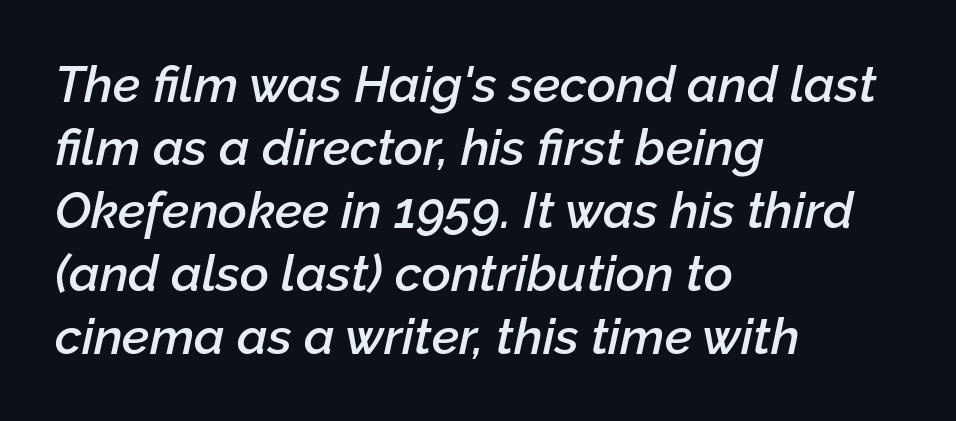
A clean baseline with only descenders dipping below it. What's the leading like? Ordinary, nothing unusual. The rendering uses natural spacing where letterforms have individual widths. Typeset ragged right — the left edge is the straight one. Bold? Not quite — semibold, heavier than regular but stopping short. Slanted lettering throughout.
